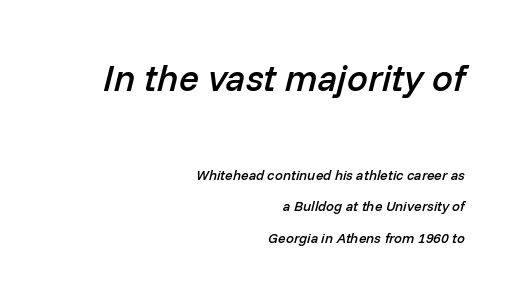
Q: Is the text bold? A: Semi-bold.
Q: Is the text italic (slanted)? A: Yes, it leans right by about 14 degrees.
Q: Is the text underlined? A: No.
Q: How is the paragraph aligned? A: Right-aligned.
Q: Is the spacing between letters normal or unusually wide? A: Normal.
Q: Is the spacing between lines tight, normal or loose? A: Loose.
Q: Which block of text is set in a larger size, the first (top) or the second (bottom)? A: The first (top) one.
Q: Width (condensed, normal, or wide)? A: Normal.
Q: Stroke contrast? A: Low.
Q: x-height? A: Medium.
Q: Monospaced? A: No.
